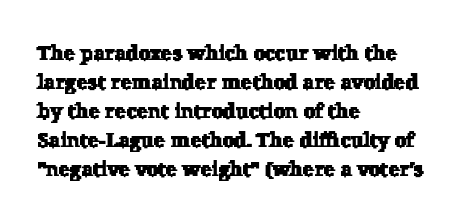
The image shows 21 px text type; set left-aligned, normal line spacing (1.38x), normal letter spacing, not underlined.
